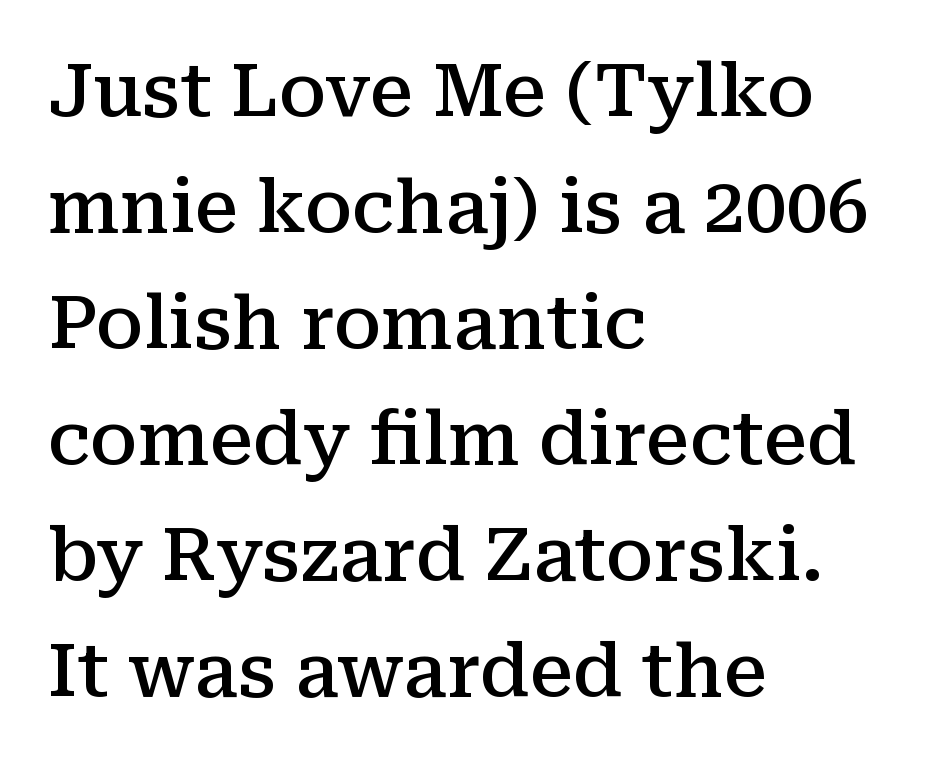
The passage shown stacks its lines at a standard gap. Is there any slant? The stems are plumb. Each word holds together tightly as a unit, with standard inter-letter gaps. The baseline area is clear.
